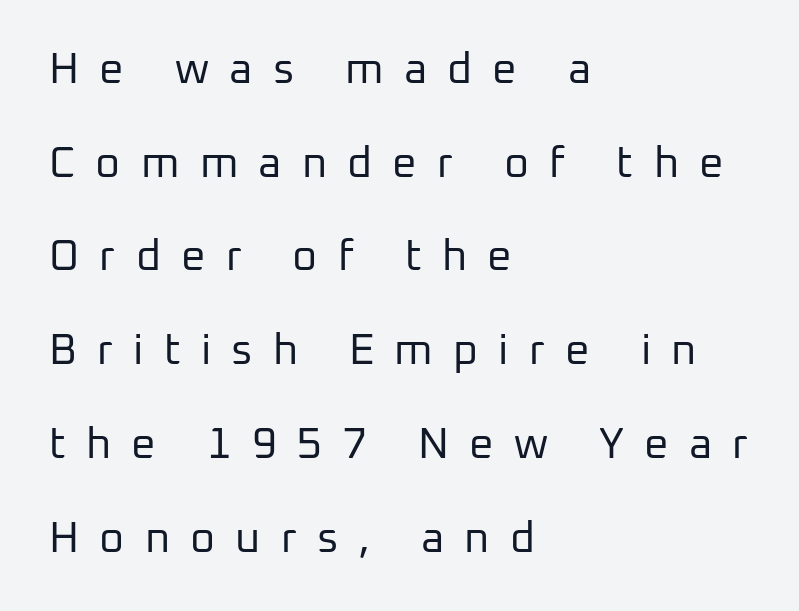
{"serif": "no", "italic": "no", "bold": "no", "weight": "regular", "width": "normal", "stroke_contrast": "low", "x_height": "medium", "monospaced": "no", "underline": "no", "align": "left", "line_spacing": "loose", "line_spacing_ratio": 2.18, "letter_spacing": "wide", "letter_spacing_em": 0.47, "glyph_px": 43}
